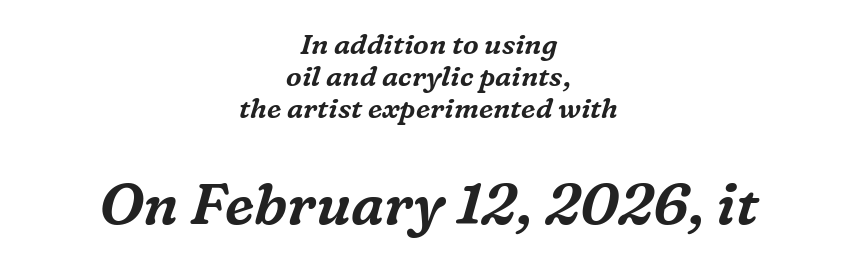
The passage shown begins with its smaller block and ends with its larger one. The characters display serif detailing at their extremities. The baseline area is clear. This rendering leaves character spacing at its baseline value.
